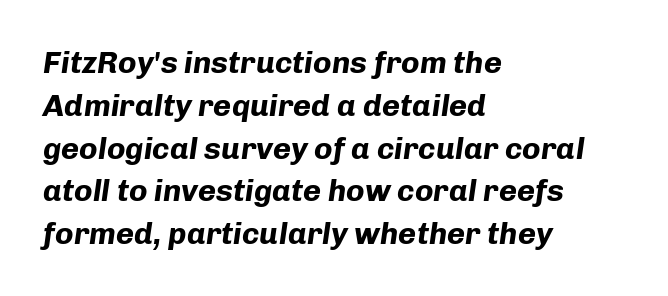
{"italic": "yes", "lean": "right", "slant_degrees": 8, "bold": "yes", "weight": "bold", "width": "normal", "stroke_contrast": "low", "x_height": "medium", "monospaced": "no", "underline": "no", "align": "left", "line_spacing": "normal", "line_spacing_ratio": 1.38, "letter_spacing": "normal", "letter_spacing_em": 0.0, "glyph_px": 31}
